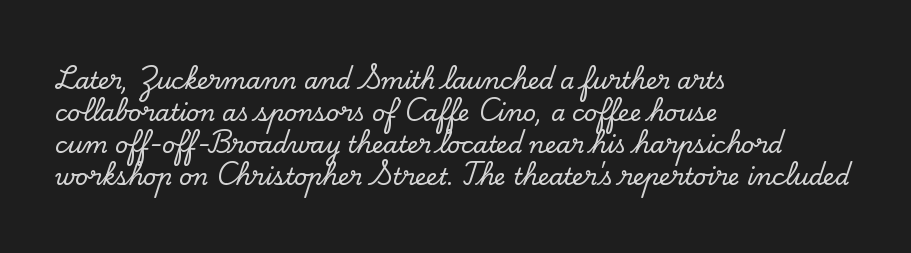
{"underline": "no", "align": "left", "line_spacing": "normal", "line_spacing_ratio": 1.39, "letter_spacing": "normal", "letter_spacing_em": 0.0, "glyph_px": 23}
